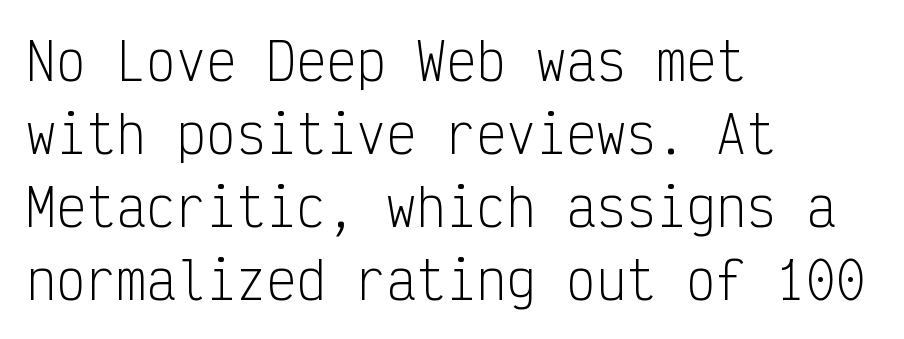
Q: Is the text bold? A: No.
Q: Is the text italic (slanted)? A: No, it is upright.
Q: Is the typeface a serif or a sans-serif typeface? A: Sans-serif.
Q: Is the text underlined? A: No.
Q: How is the paragraph aligned? A: Left-aligned.
Q: Is the spacing between letters normal or unusually wide? A: Normal.
Q: Is the spacing between lines tight, normal or loose? A: Normal.
Q: Width (condensed, normal, or wide)? A: Condensed.
Q: Stroke contrast? A: Low.
Q: x-height? A: Medium.
Q: Monospaced? A: Yes.
